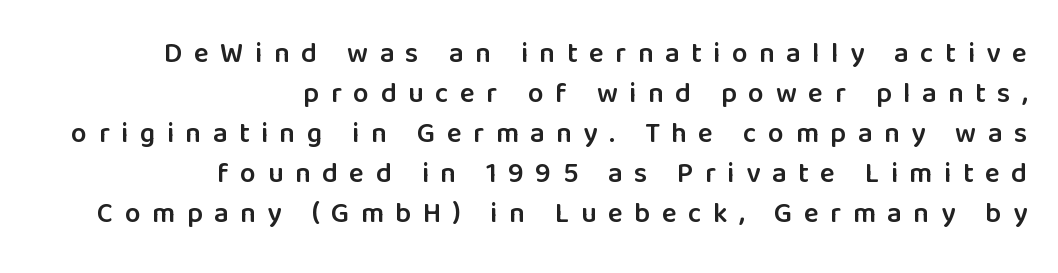
Q: Is the text bold? A: Semi-bold.
Q: Is the text italic (slanted)? A: No, it is upright.
Q: Is the typeface a serif or a sans-serif typeface? A: Sans-serif.
Q: Is the text underlined? A: No.
Q: How is the paragraph aligned? A: Right-aligned.
Q: Is the spacing between letters normal or unusually wide? A: Unusually wide.
Q: Is the spacing between lines tight, normal or loose? A: Normal.
Q: Width (condensed, normal, or wide)? A: Normal.
Q: Stroke contrast? A: Low.
Q: x-height? A: Medium.
Q: Monospaced? A: No.
